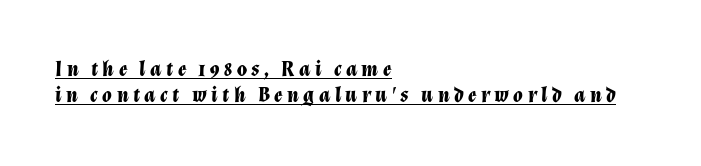
{"italic": "yes", "lean": "right", "slant_degrees": 12, "bold": "yes", "underline": "yes", "align": "left", "line_spacing_ratio": 1.2, "letter_spacing": "wide", "letter_spacing_em": 0.2, "glyph_px": 22}
